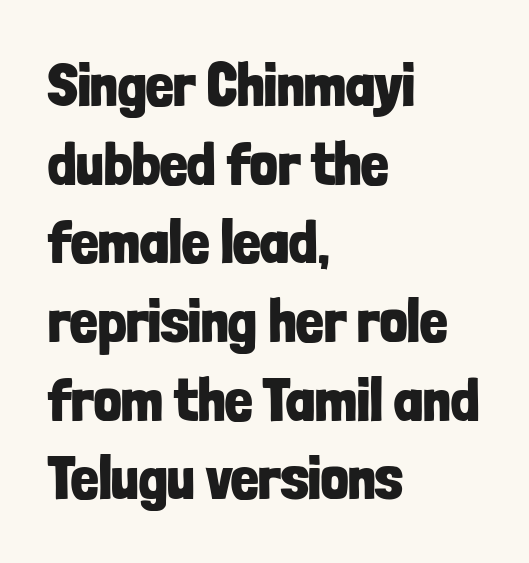
Each new line begins a customary step beneath the previous one. Line beginnings align vertically; line endings do not. Serif or sans? Sans — the stroke terminals are bare. Do the characters align in a grid? No, the font is proportional. The rendering uses a bold face; every stroke is thick and dark. Honestly, there is no underline to notice here at all.
